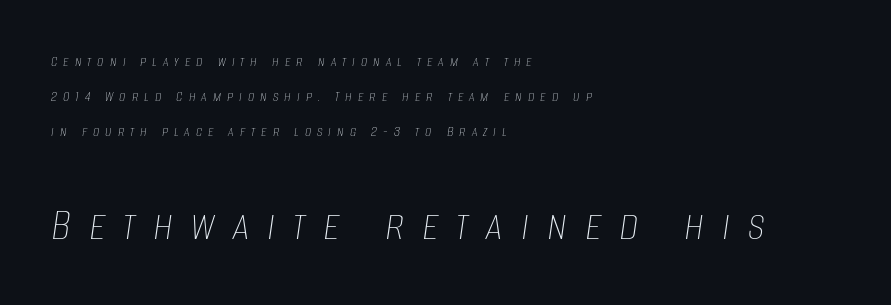
The image shows 48 px thin, condensed type, italic (leaning right); set left-aligned, loose line spacing (2.19x), unusually wide letter spacing (+0.37 em), not underlined; the second (bottom) block is 3.0x larger; low stroke contrast and a large x-height.
